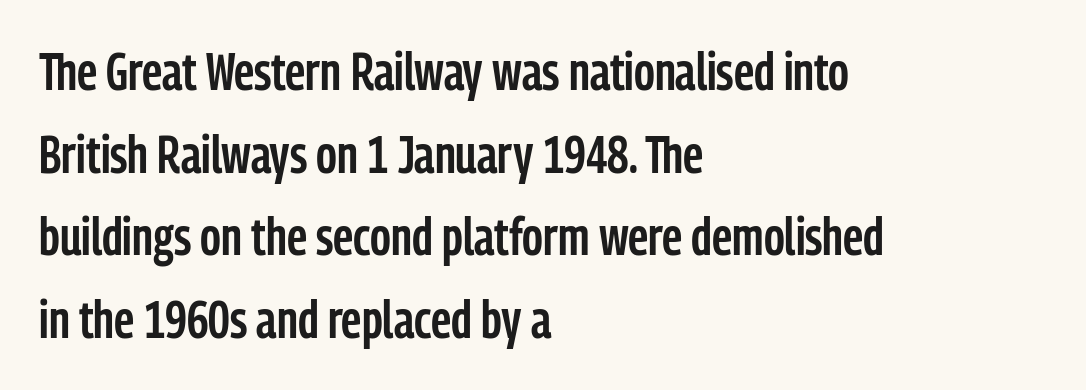
{"serif": "no", "italic": "no", "bold": "semi", "weight": "semibold", "width": "condensed", "stroke_contrast": "low", "x_height": "medium", "monospaced": "no", "underline": "no", "align": "left", "line_spacing": "normal", "line_spacing_ratio": 1.59, "letter_spacing": "normal", "letter_spacing_em": 0.0, "glyph_px": 52}
